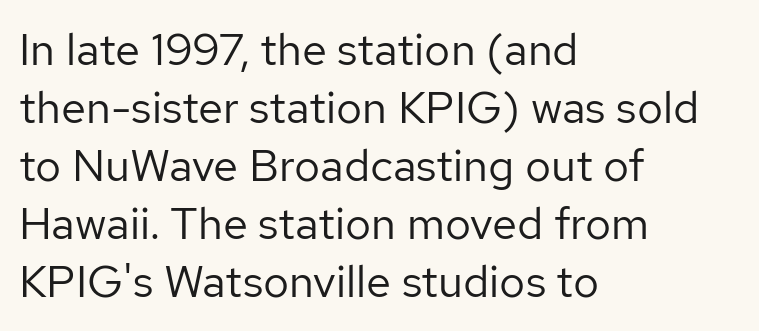
The image shows 45 px regular-weight sans-serif type, upright; set left-aligned, normal line spacing (1.29x), normal letter spacing, not underlined; low stroke contrast and a medium x-height.
